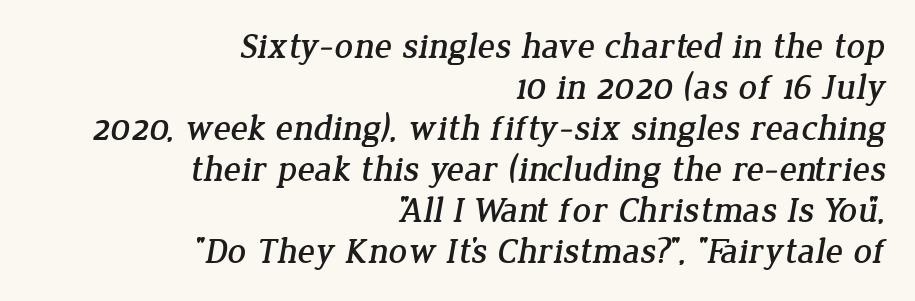
The image shows 36 px serif type; set right-aligned, tight line spacing (1.14x), normal letter spacing, not underlined; low stroke contrast and a medium x-height.
